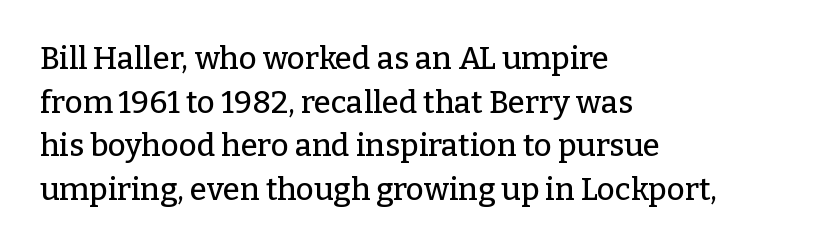
Leading: standard. The passage is arranged the way most books set body copy — flush left. Each row of text sits above clean, open space. The type sits square on the baseline with zero lean. The text was rendered using a seriffed face with decorative stroke endings.
